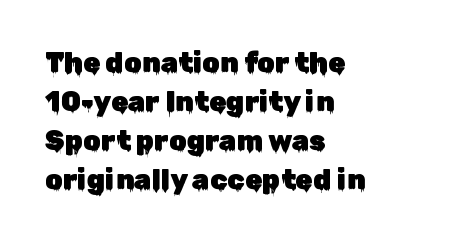
The specimen omits any rule beneath the text block's lines. The letters advance in unequal steps, a hallmark of proportional type. Between one letter and the next there's only the usual sliver of space. This is sans-serif lettering, the kind often seen on screens and signage. Horizontally, the lines are justified to the leading edge only. Posture: vertical.
